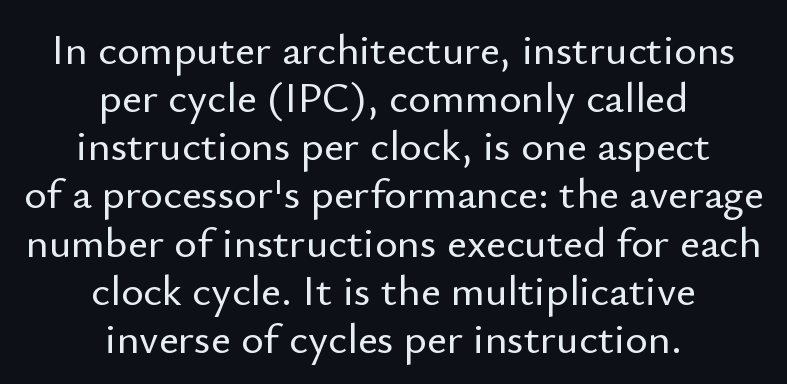
Posture: vertical. Here the glyphs are tracked normally, forming tight word shapes. Tightly led — the rows are bunched. A clean baseline with only descenders dipping below it.
